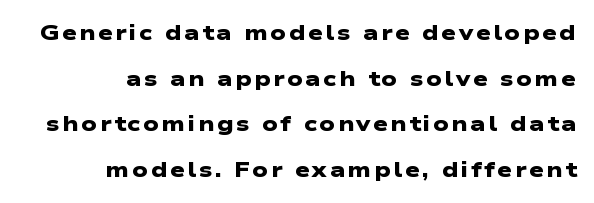
Vertical spacing — loose. Plenty of ink on the page — the face is bold. Short and long lines alike share a common ending point at right. Only glyphs here, with clear space below each row.
